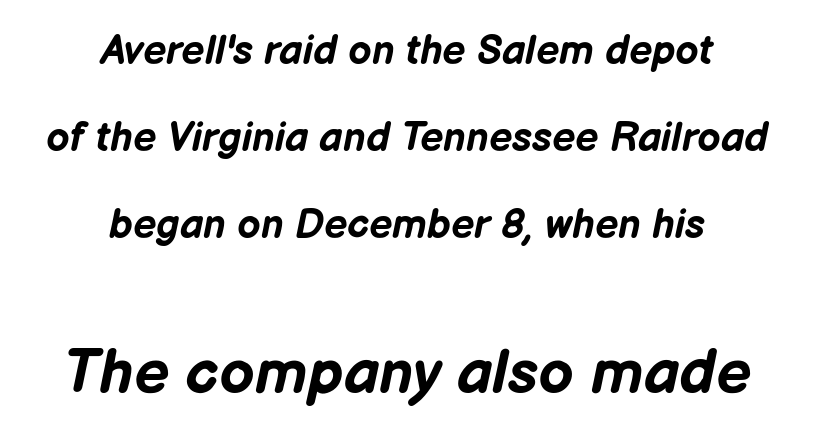
Q: Is the text bold? A: Yes.
Q: Is the text italic (slanted)? A: Yes, it leans right by about 12 degrees.
Q: Is the text underlined? A: No.
Q: How is the paragraph aligned? A: Centered.
Q: Is the spacing between letters normal or unusually wide? A: Normal.
Q: Is the spacing between lines tight, normal or loose? A: Loose.
Q: Which block of text is set in a larger size, the first (top) or the second (bottom)? A: The second (bottom) one.
Q: Width (condensed, normal, or wide)? A: Normal.
Q: Stroke contrast? A: Low.
Q: x-height? A: Medium.
Q: Monospaced? A: No.
